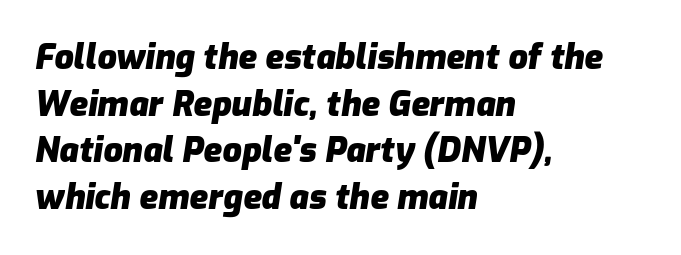
{"italic": "yes", "lean": "right", "slant_degrees": 9, "bold": "yes", "weight": "heavy", "width": "normal", "stroke_contrast": "low", "x_height": "medium", "monospaced": "no", "underline": "no", "align": "left", "line_spacing": "normal", "line_spacing_ratio": 1.37, "letter_spacing": "normal", "letter_spacing_em": 0.0, "glyph_px": 34}
